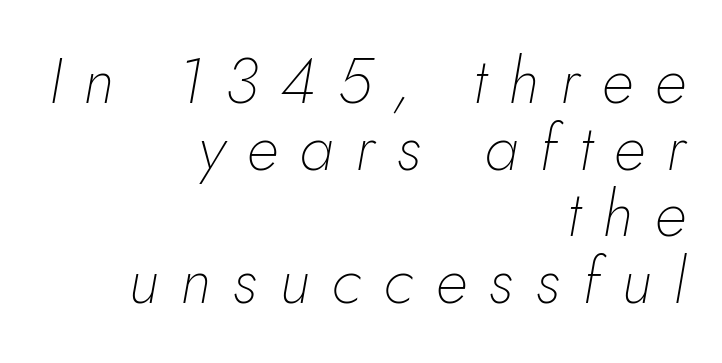
{"italic": "yes", "lean": "right", "slant_degrees": 10, "bold": "no", "weight": "thin", "width": "normal", "stroke_contrast": "low", "x_height": "small", "monospaced": "no", "underline": "no", "align": "right", "line_spacing": "tight", "line_spacing_ratio": 1.04, "letter_spacing": "wide", "letter_spacing_em": 0.34, "glyph_px": 64}
